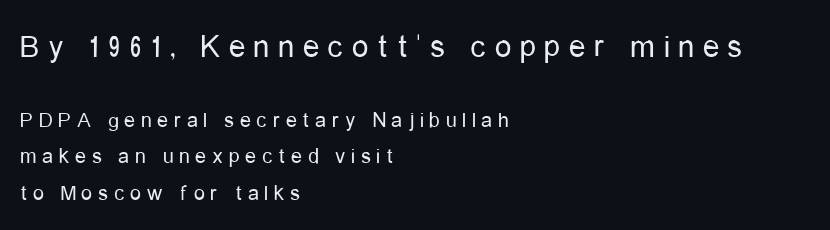
Q: Is the text bold? A: No.
Q: Is the text italic (slanted)? A: No, it is upright.
Q: Is the typeface a serif or a sans-serif typeface? A: Sans-serif.
Q: Is the text underlined? A: No.
Q: How is the paragraph aligned? A: Left-aligned.
Q: Is the spacing between letters normal or unusually wide? A: Unusually wide.
Q: Is the spacing between lines tight, normal or loose? A: Normal.
Q: Which block of text is set in a larger size, the first (top) or the second (bottom)? A: The first (top) one.
Q: Width (condensed, normal, or wide)? A: Condensed.
Q: Stroke contrast? A: Low.
Q: x-height? A: Medium.
Q: Monospaced? A: No.
